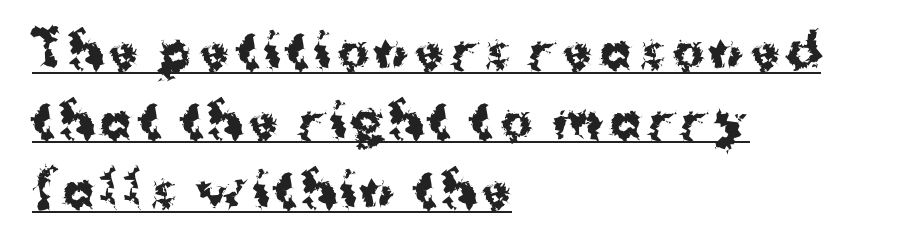
{"serif": "no", "italic": "no", "bold": "yes", "weight": "bold", "width": "normal", "stroke_contrast": "medium", "x_height": "medium", "monospaced": "no", "underline": "yes", "align": "left", "line_spacing": "normal", "line_spacing_ratio": 1.48, "glyph_px": 47}
